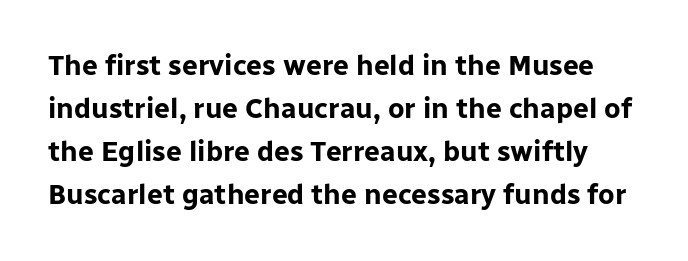
The image shows 28 px bold sans-serif type, upright; set normal line spacing (1.54x), normal letter spacing, not underlined; low stroke contrast and a medium x-height.
